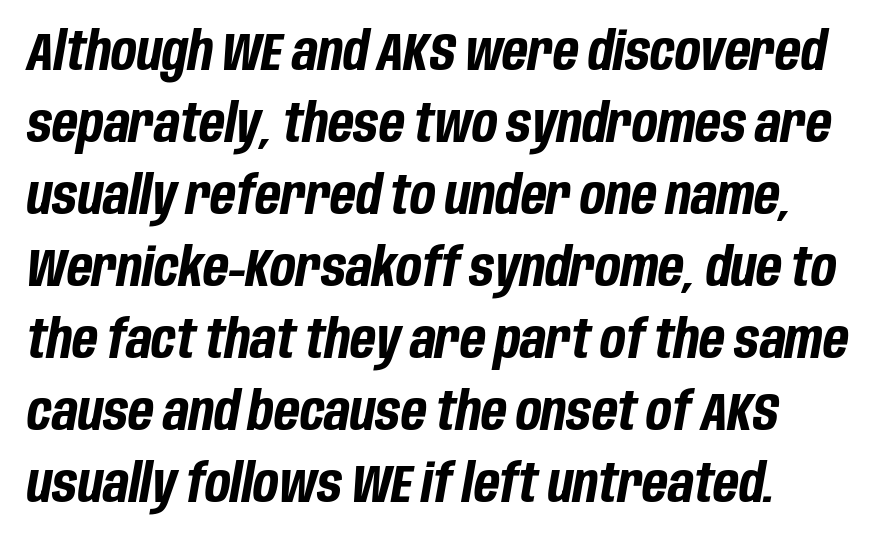
Q: Is the text bold? A: Yes.
Q: Is the text italic (slanted)? A: Yes, it leans right by about 10 degrees.
Q: Is the text underlined? A: No.
Q: Is the spacing between letters normal or unusually wide? A: Normal.
Q: Is the spacing between lines tight, normal or loose? A: Normal.
Q: Width (condensed, normal, or wide)? A: Condensed.
Q: Stroke contrast? A: Low.
Q: x-height? A: Large.
Q: Monospaced? A: No.
